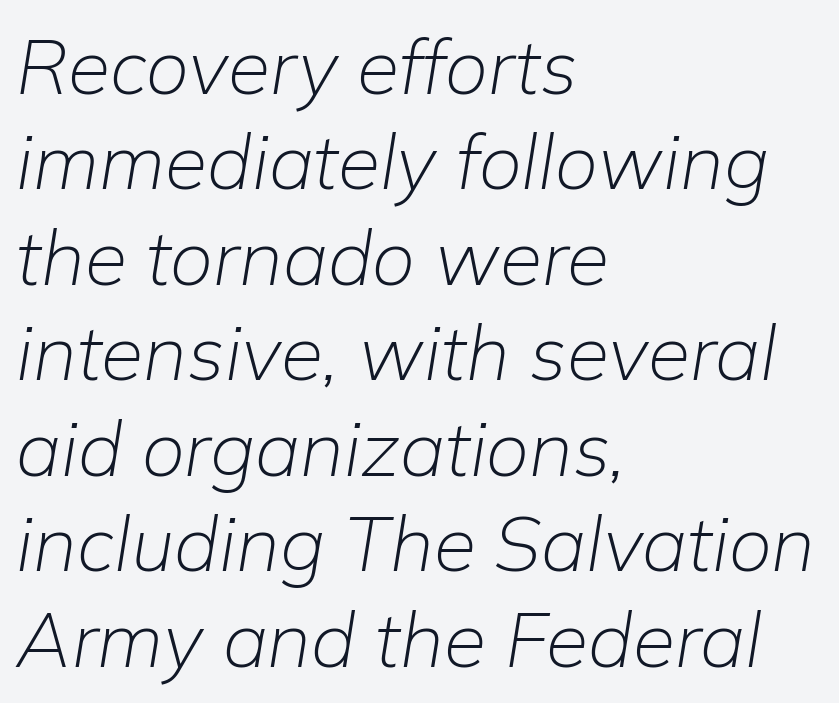
The image shows 77 px light type, italic (leaning right); set left-aligned, line spacing 1.24x, normal letter spacing, not underlined; low stroke contrast and a medium x-height.
